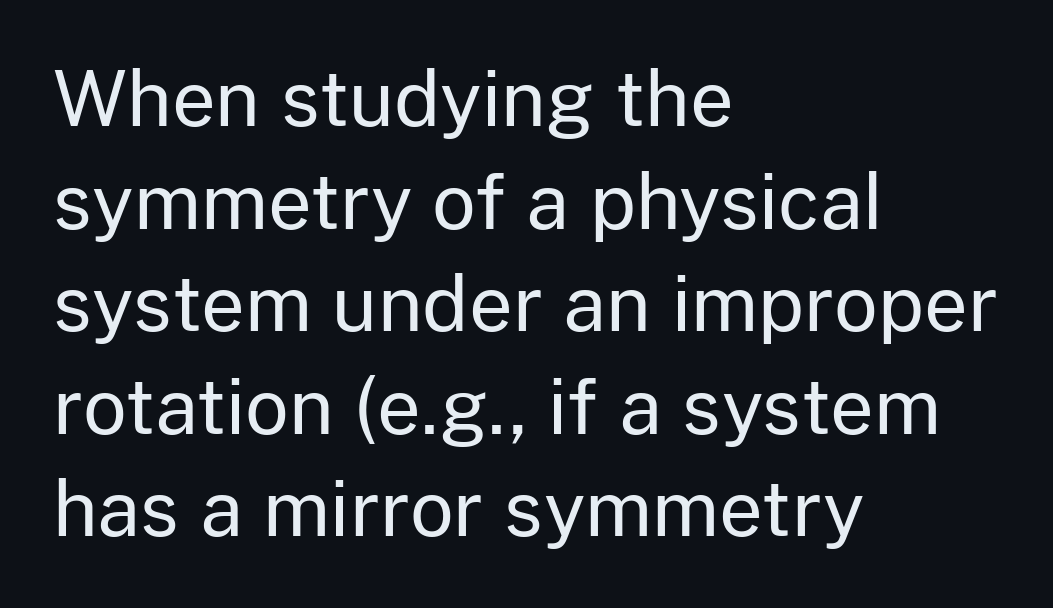
The image shows 76 px regular-weight sans-serif type, upright; set left-aligned, normal line spacing (1.35x), normal letter spacing, not underlined; low stroke contrast and a medium x-height.
